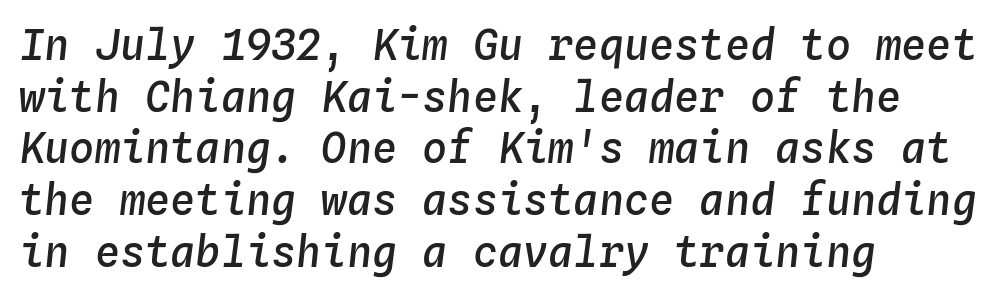
Characters are canted at an angle relative to the baseline's perpendicular. The rendering uses typewriter-style spacing with identical character cells. The paragraph has a hard left edge and a soft right edge. Does the weight exceed regular? Yes, but only to semibold.
